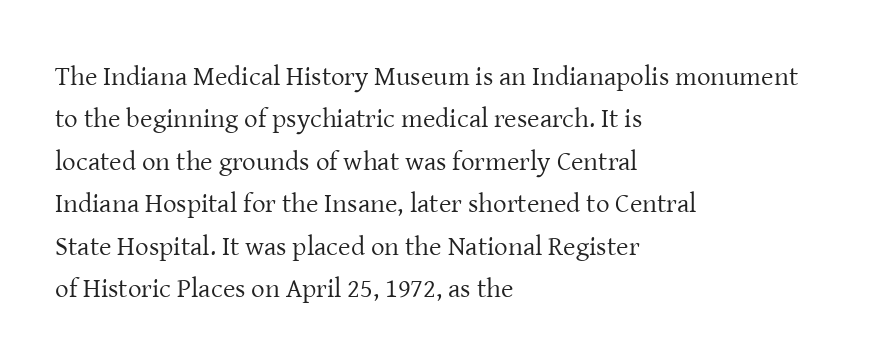
Q: Is the text bold? A: No.
Q: Is the text italic (slanted)? A: No, it is upright.
Q: Is the text underlined? A: No.
Q: How is the paragraph aligned? A: Left-aligned.
Q: Is the spacing between letters normal or unusually wide? A: Normal.
Q: Is the spacing between lines tight, normal or loose? A: Normal.
